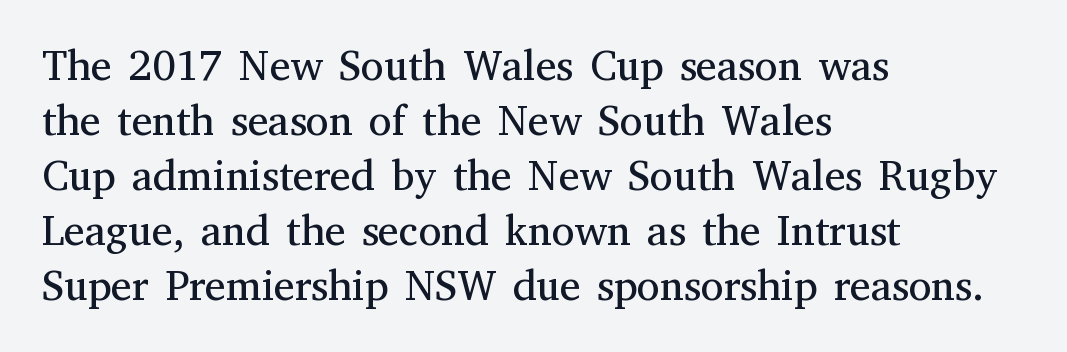
The image shows 42 px regular-weight serif type, upright; set left-aligned, normal line spacing (1.31x), normal letter spacing, not underlined; medium stroke contrast and a medium x-height.
